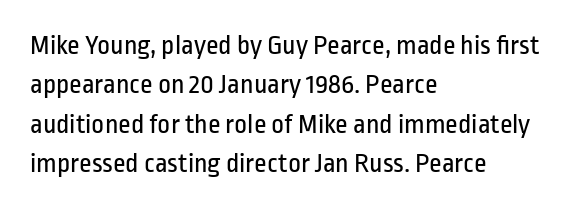
Q: Is the text bold? A: No.
Q: Is the text italic (slanted)? A: No, it is upright.
Q: Is the typeface a serif or a sans-serif typeface? A: Sans-serif.
Q: Is the text underlined? A: No.
Q: How is the paragraph aligned? A: Left-aligned.
Q: Is the spacing between letters normal or unusually wide? A: Normal.
Q: Is the spacing between lines tight, normal or loose? A: Normal.
Q: Width (condensed, normal, or wide)? A: Condensed.
Q: Stroke contrast? A: Low.
Q: x-height? A: Medium.
Q: Monospaced? A: No.
